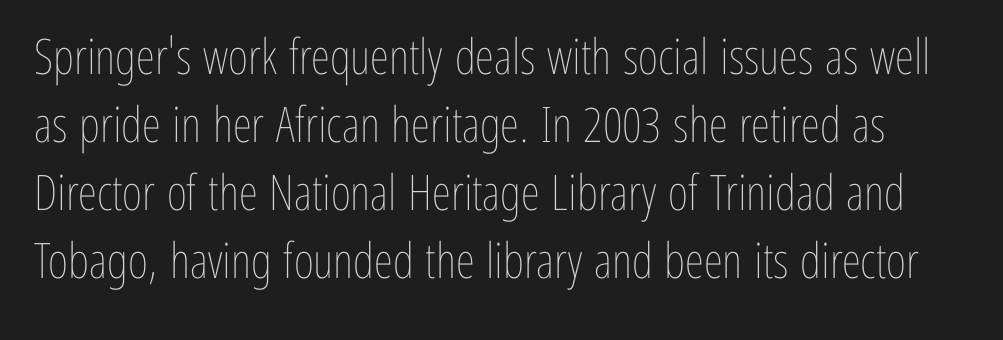
{"italic": "no", "bold": "no", "weight": "thin", "width": "condensed", "stroke_contrast": "low", "x_height": "medium", "monospaced": "no", "underline": "no", "line_spacing": "normal", "line_spacing_ratio": 1.39, "letter_spacing": "normal", "letter_spacing_em": 0.0, "glyph_px": 49}
